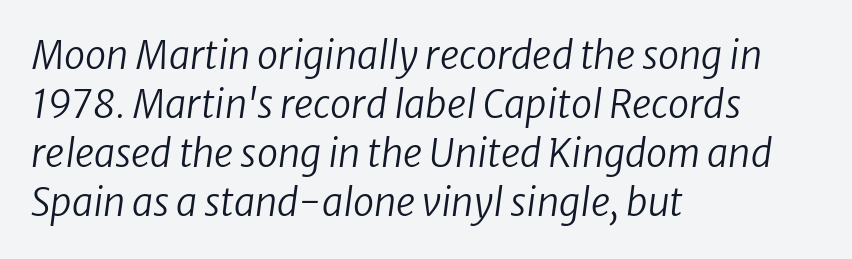
{"italic": "yes", "lean": "right", "slant_degrees": 8, "bold": "no", "weight": "regular", "width": "normal", "stroke_contrast": "low", "x_height": "medium", "monospaced": "no", "underline": "no", "align": "left", "line_spacing": "normal", "line_spacing_ratio": 1.29, "letter_spacing": "normal", "letter_spacing_em": 0.0, "glyph_px": 38}
